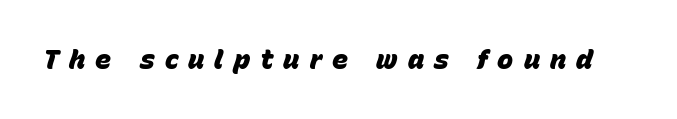
Q: Is the text bold? A: Yes.
Q: Is the text italic (slanted)? A: Yes, it leans right by about 15 degrees.
Q: Is the text underlined? A: No.
Q: Is the spacing between letters normal or unusually wide? A: Unusually wide.
